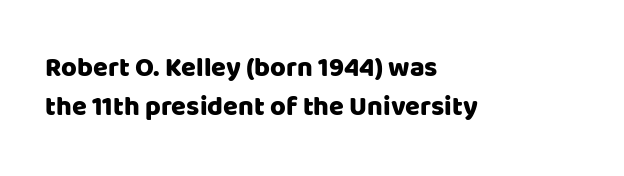
{"italic": "no", "underline": "no", "align": "left", "line_spacing": "normal", "line_spacing_ratio": 1.46, "letter_spacing": "normal", "letter_spacing_em": 0.0, "glyph_px": 27}
